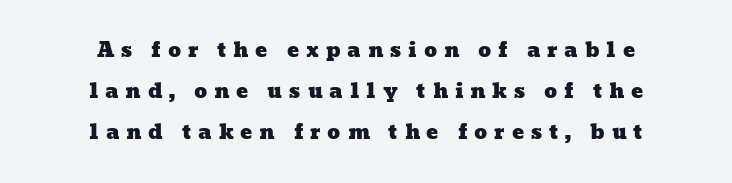
Q: Is the text underlined? A: No.
Q: How is the paragraph aligned? A: Centered.
Q: Is the spacing between letters normal or unusually wide? A: Unusually wide.
Q: Is the spacing between lines tight, normal or loose? A: Loose.
